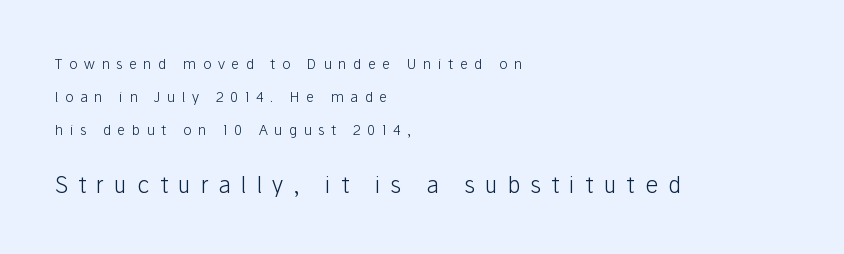
The type is letterspaced generously, with wide tracking. The lines in this sample share a left origin and differ only in where they stop. Bold? No — there's no thickening of the strokes. Bare-footed words on every line.
